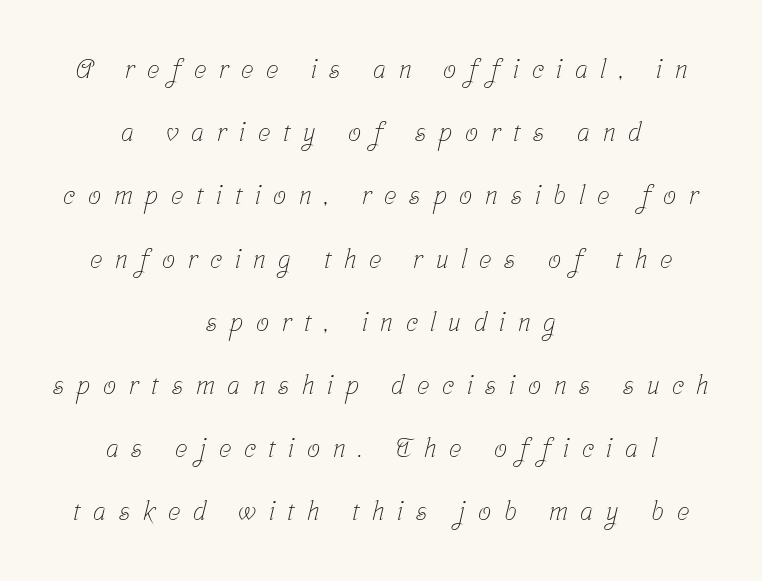
Q: Is the text bold? A: No.
Q: Is the text underlined? A: No.
Q: How is the paragraph aligned? A: Centered.
Q: Is the spacing between letters normal or unusually wide? A: Unusually wide.
Q: Is the spacing between lines tight, normal or loose? A: Loose.
